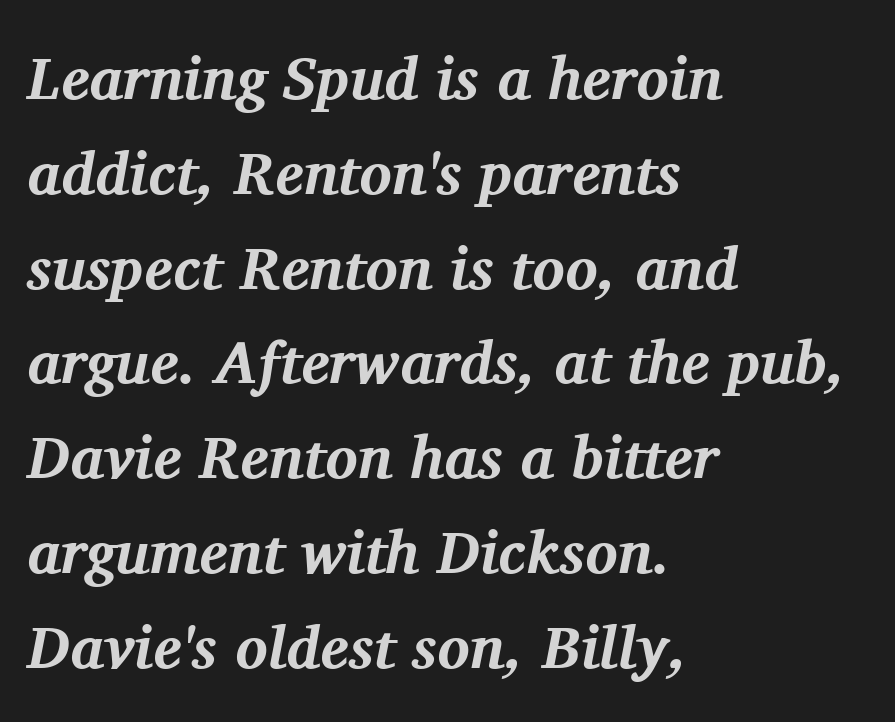
The image shows 60 px bold serif type, italic (leaning right); set left-aligned, normal line spacing (1.58x), normal letter spacing, not underlined; medium stroke contrast and a medium x-height.
